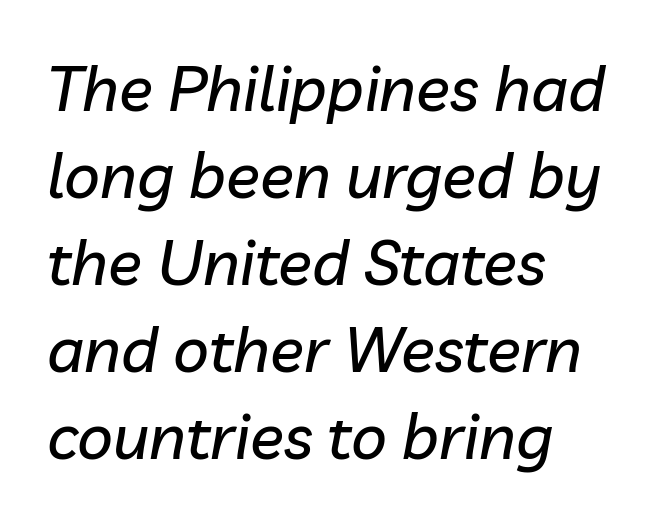
The font's italic variant was chosen for this text. Nobody drew a line under any word here. The passage shown has conventional tracking throughout. Casual observation: everything's shoved over to the left. The block of text has a typical density, with ordinary space between rows. Looks like regular typesetting: each glyph gets only the width it needs.
